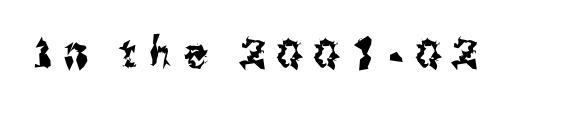
The image shows 41 px condensed sans-serif type, upright; set unusually wide letter spacing (+0.3 em), not underlined; medium stroke contrast and a medium x-height.
